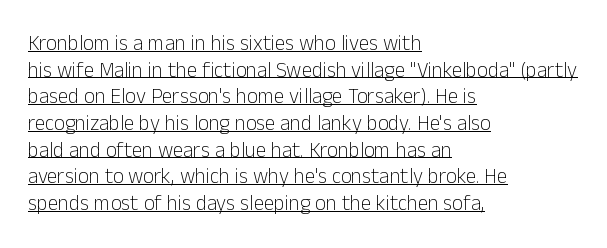
Q: Is the text bold? A: No.
Q: Is the text italic (slanted)? A: No, it is upright.
Q: Is the text underlined? A: Yes.
Q: How is the paragraph aligned? A: Left-aligned.
Q: Is the spacing between letters normal or unusually wide? A: Normal.
Q: Is the spacing between lines tight, normal or loose? A: Normal.
